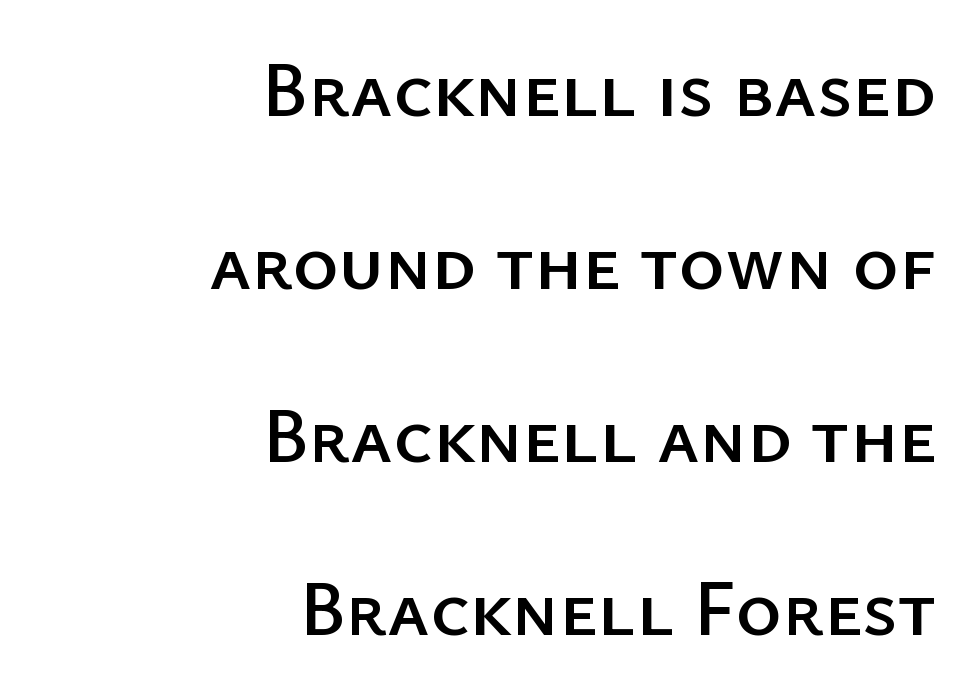
You could fit nearly another row in the gap between these rows. The paragraph has a hard right edge and a soft left edge. Letter spacing: default. Descenders hang freely into open space. Italic: no, the glyphs are upright roman. Each letter keeps its own natural width here, so spacing adapts to shape.
